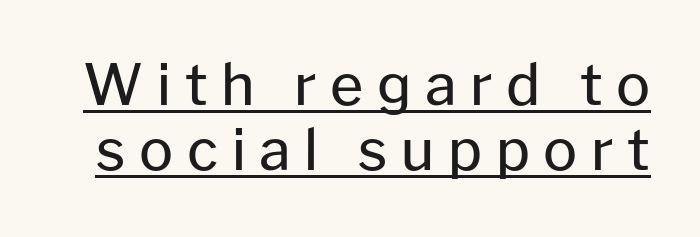
Q: Is the text bold? A: No.
Q: Is the text italic (slanted)? A: No, it is upright.
Q: Is the typeface a serif or a sans-serif typeface? A: Sans-serif.
Q: Is the text underlined? A: Yes.
Q: Is the spacing between letters normal or unusually wide? A: Unusually wide.
Q: Is the spacing between lines tight, normal or loose? A: Tight.
Q: Width (condensed, normal, or wide)? A: Normal.
Q: Stroke contrast? A: Low.
Q: x-height? A: Medium.
Q: Monospaced? A: No.
